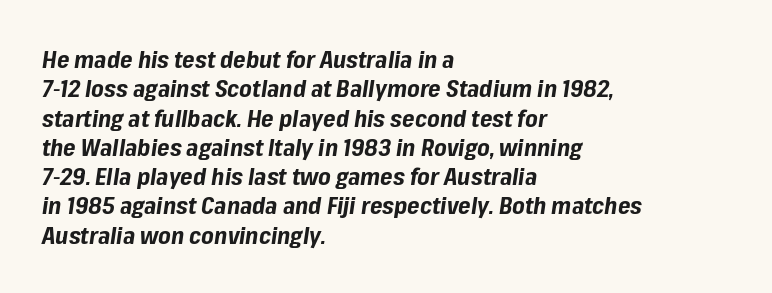
The image shows 24 px bold type, italic (leaning right); set left-aligned, line spacing 1.22x, normal letter spacing, not underlined.
